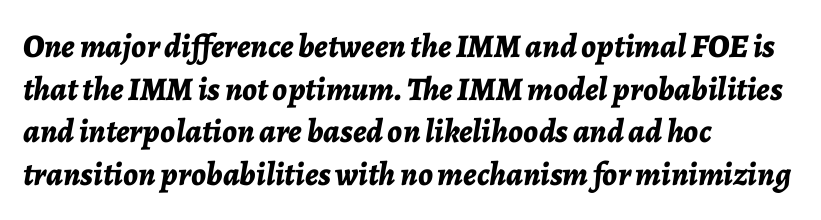
Q: Is the text bold? A: Yes.
Q: Is the text italic (slanted)? A: Yes, it leans right by about 7 degrees.
Q: Is the text underlined? A: No.
Q: How is the paragraph aligned? A: Left-aligned.
Q: Is the spacing between letters normal or unusually wide? A: Normal.
Q: Is the spacing between lines tight, normal or loose? A: Normal.
Q: Width (condensed, normal, or wide)? A: Normal.
Q: Stroke contrast? A: Low.
Q: x-height? A: Medium.
Q: Monospaced? A: No.
